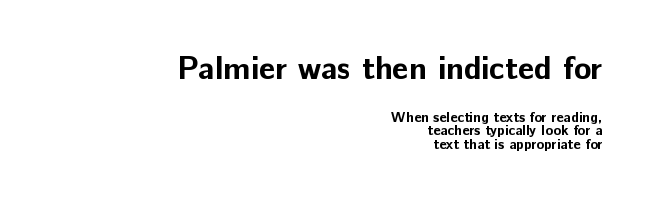
Q: Is the text bold? A: Yes.
Q: Is the text italic (slanted)? A: No, it is upright.
Q: Is the typeface a serif or a sans-serif typeface? A: Sans-serif.
Q: Is the text underlined? A: No.
Q: How is the paragraph aligned? A: Right-aligned.
Q: Is the spacing between letters normal or unusually wide? A: Normal.
Q: Is the spacing between lines tight, normal or loose? A: Tight.
Q: Which block of text is set in a larger size, the first (top) or the second (bottom)? A: The first (top) one.
Q: Width (condensed, normal, or wide)? A: Normal.
Q: Stroke contrast? A: Low.
Q: x-height? A: Medium.
Q: Monospaced? A: No.
